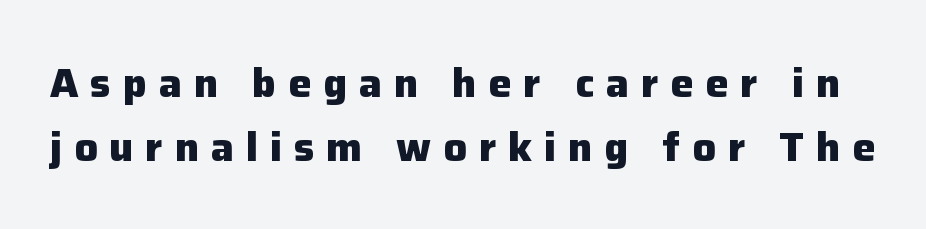
{"serif": "no", "italic": "no", "bold": "yes", "weight": "heavy", "width": "normal", "stroke_contrast": "low", "x_height": "medium", "monospaced": "no", "underline": "no", "line_spacing": "normal", "line_spacing_ratio": 1.56, "letter_spacing": "wide", "letter_spacing_em": 0.29, "glyph_px": 41}
